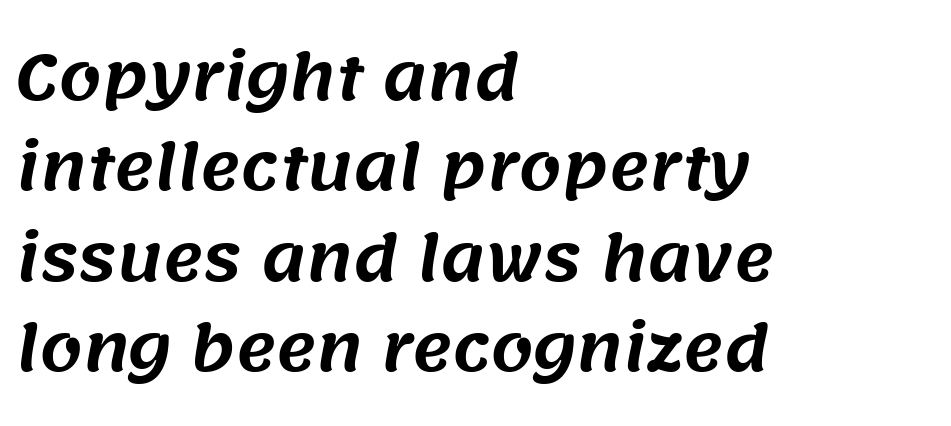
{"serif": "no", "width": "normal", "stroke_contrast": "medium", "x_height": "large", "monospaced": "no", "underline": "no", "align": "left", "line_spacing": "normal", "line_spacing_ratio": 1.48, "letter_spacing": "normal", "letter_spacing_em": 0.0, "glyph_px": 61}
